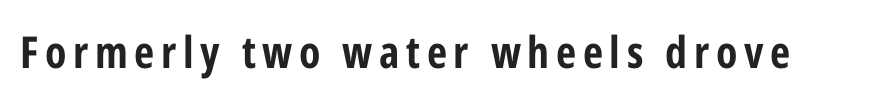
{"serif": "no", "italic": "no", "bold": "yes", "weight": "bold", "width": "condensed", "stroke_contrast": "low", "x_height": "medium", "monospaced": "no", "underline": "no", "glyph_px": 44}
